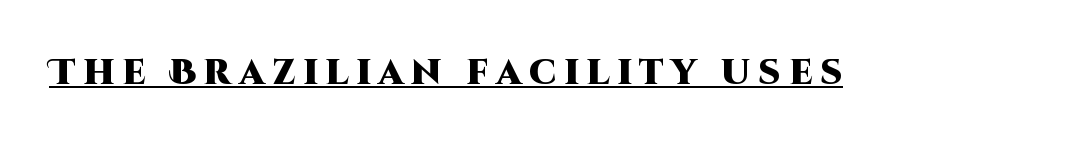
The image shows 35 px heavy sans-serif type, upright; set unusually wide letter spacing (+0.22 em), underlined; high stroke contrast and a large x-height.
